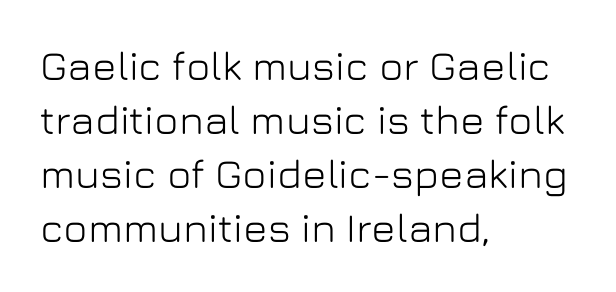
Q: Is the text italic (slanted)? A: No, it is upright.
Q: Is the typeface a serif or a sans-serif typeface? A: Sans-serif.
Q: Is the text underlined? A: No.
Q: How is the paragraph aligned? A: Left-aligned.
Q: Is the spacing between letters normal or unusually wide? A: Normal.
Q: Is the spacing between lines tight, normal or loose? A: Normal.
Q: Width (condensed, normal, or wide)? A: Normal.
Q: Stroke contrast? A: Low.
Q: x-height? A: Medium.
Q: Monospaced? A: No.
